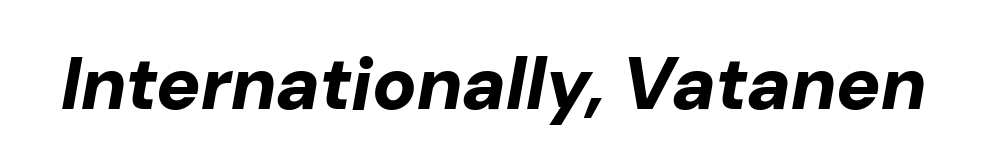
{"italic": "yes", "lean": "right", "slant_degrees": 10, "bold": "yes", "weight": "bold", "width": "normal", "stroke_contrast": "low", "x_height": "medium", "monospaced": "no", "underline": "no", "letter_spacing": "normal", "letter_spacing_em": 0.0, "glyph_px": 74}
